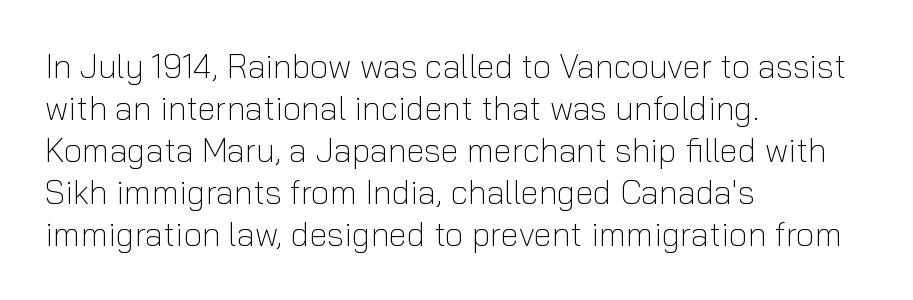
The image shows 33 px light sans-serif type, upright; set left-aligned, normal line spacing (1.27x), normal letter spacing, not underlined; low stroke contrast and a medium x-height.
